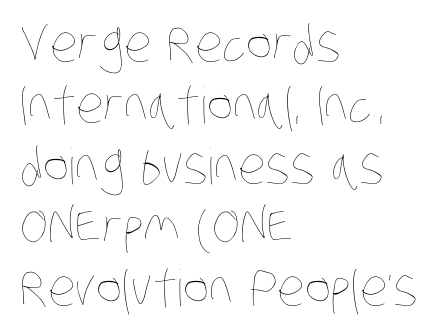
{"bold": "no", "weight": "thin", "width": "condensed", "stroke_contrast": "low", "x_height": "large", "monospaced": "no", "underline": "no", "align": "left", "line_spacing_ratio": 1.22, "letter_spacing": "normal", "letter_spacing_em": 0.0, "glyph_px": 50}
